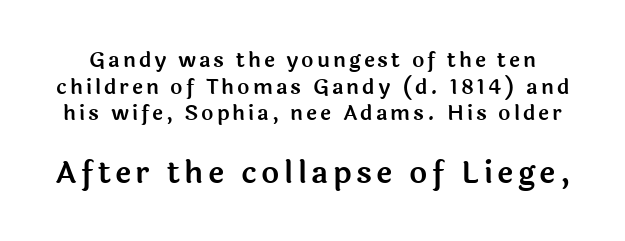
The glyphs are unaccompanied by any horizontal stroke below them. Proportional: the letters do not fall into vertical columns. Is there any slant? The stems are plumb. The space between consecutive lines is moderate.
